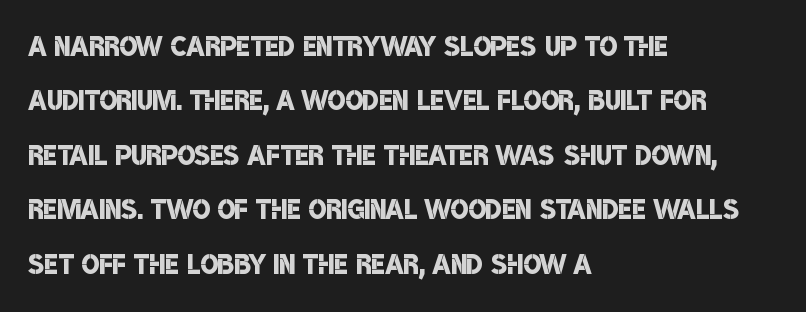
These lines are rendered in a variable-pitch font. To sum up the face: it is a sans, with no serifs. The line-height multiplier appears to be the usual default. The space beneath each line is pristine and unruled. Tracking value appears to be zero — textbook default spacing. The passage shown is semibold, sitting just below true bold.
